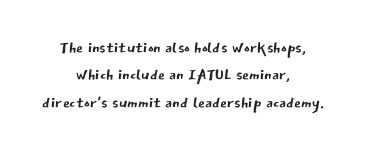
{"italic": "no", "bold": "no", "underline": "no", "align": "center", "line_spacing_ratio": 1.24, "letter_spacing": "normal", "letter_spacing_em": 0.0, "glyph_px": 22}
